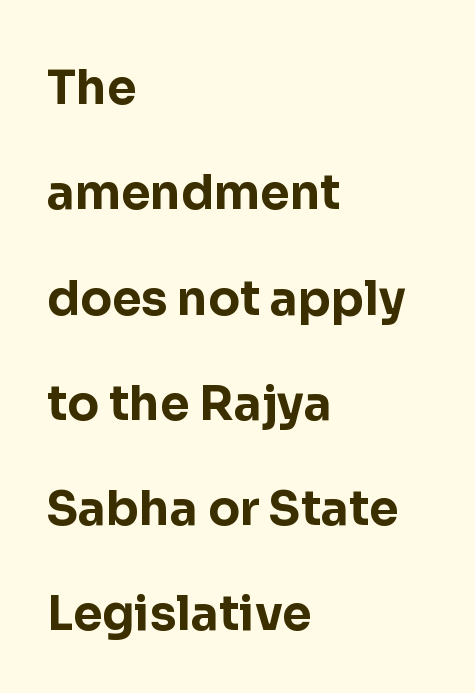
{"serif": "no", "italic": "no", "bold": "yes", "weight": "bold", "width": "normal", "stroke_contrast": "low", "x_height": "medium", "monospaced": "no", "underline": "no", "align": "left", "line_spacing": "loose", "line_spacing_ratio": 2.24, "letter_spacing": "normal", "letter_spacing_em": 0.0, "glyph_px": 47}
